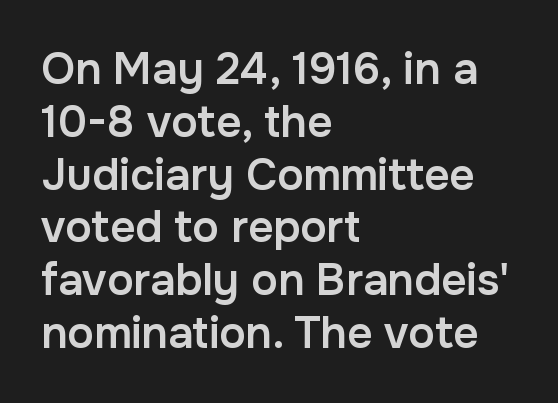
Ascenders rise straight up at ninety degrees. Only glyphs here, with clear space below each row. In CSS terms this would be text-align: left. Caption: standard tracking, unaltered.
